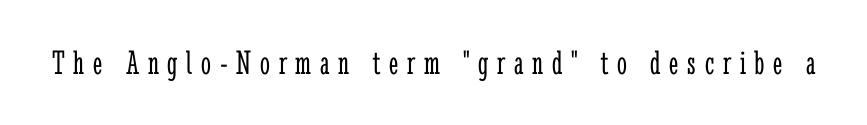
{"serif": "yes", "italic": "no", "bold": "no", "weight": "light", "width": "condensed", "stroke_contrast": "low", "x_height": "medium", "monospaced": "no", "underline": "no", "letter_spacing": "wide", "letter_spacing_em": 0.25, "glyph_px": 35}
